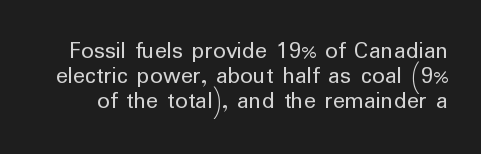
The image shows 25 px text type, upright; set tight line spacing (1.0x), normal letter spacing, not underlined.
